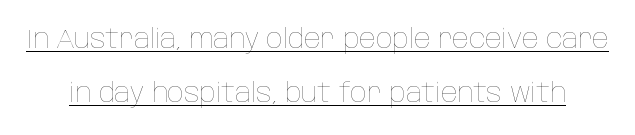
What stands out about the letter spacing? Nothing — it is the standard amount. Loosely led — the rows are spread out. On a weight scale, this lands at 450 or below. Upright lettering throughout. Looks like someone drew a line under every word here.
